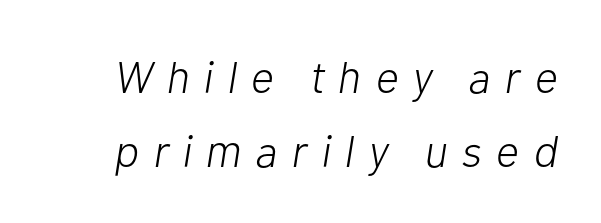
The image shows 45 px light type, italic (leaning right); set normal line spacing (1.65x), unusually wide letter spacing (+0.31 em), not underlined; low stroke contrast and a medium x-height.
